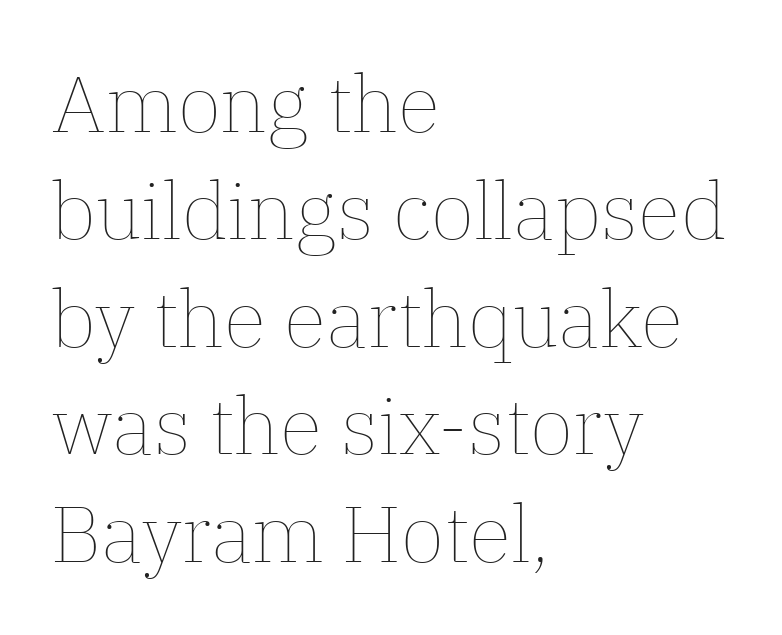
Q: Is the text bold? A: No.
Q: Is the text italic (slanted)? A: No, it is upright.
Q: Is the text underlined? A: No.
Q: How is the paragraph aligned? A: Left-aligned.
Q: Is the spacing between letters normal or unusually wide? A: Normal.
Q: Is the spacing between lines tight, normal or loose? A: Normal.
Q: Width (condensed, normal, or wide)? A: Normal.
Q: Stroke contrast? A: Low.
Q: x-height? A: Medium.
Q: Monospaced? A: No.
